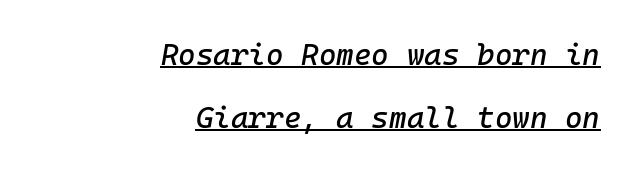
Honestly, the underline is the first thing you notice here. The designer dialed line spacing up above the default. Monospaced: the letters line up in strict vertical columns. Casual observation: everything's shoved over to the right. Inter-character spacing is left at the font's built-in metrics. The rendering applies a slant to the glyphs.
